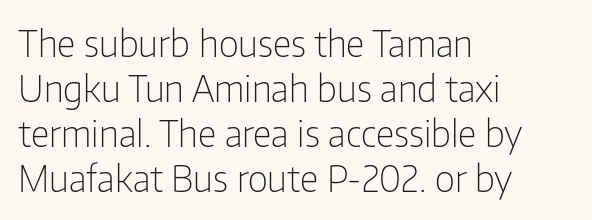
The image shows 37 px light, condensed sans-serif type, upright; set left-aligned, line spacing 1.22x, normal letter spacing, not underlined; low stroke contrast and a medium x-height.
